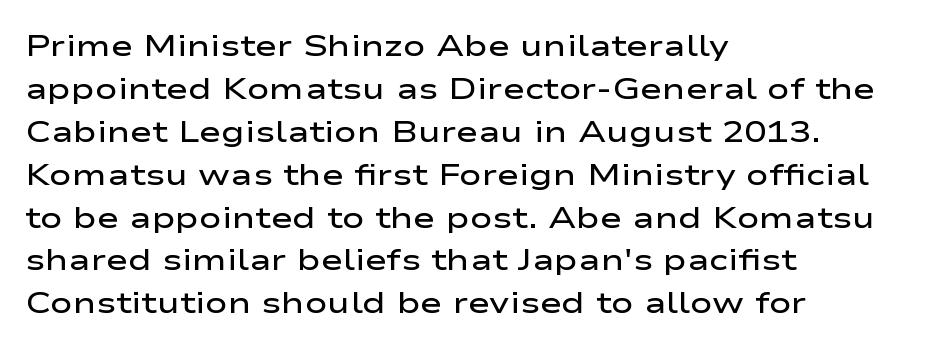
Q: Is the text bold? A: Semi-bold.
Q: Is the text italic (slanted)? A: No, it is upright.
Q: Is the typeface a serif or a sans-serif typeface? A: Sans-serif.
Q: Is the text underlined? A: No.
Q: How is the paragraph aligned? A: Left-aligned.
Q: Is the spacing between letters normal or unusually wide? A: Normal.
Q: Is the spacing between lines tight, normal or loose? A: Normal.
Q: Width (condensed, normal, or wide)? A: Wide.
Q: Stroke contrast? A: Low.
Q: x-height? A: Medium.
Q: Monospaced? A: No.
